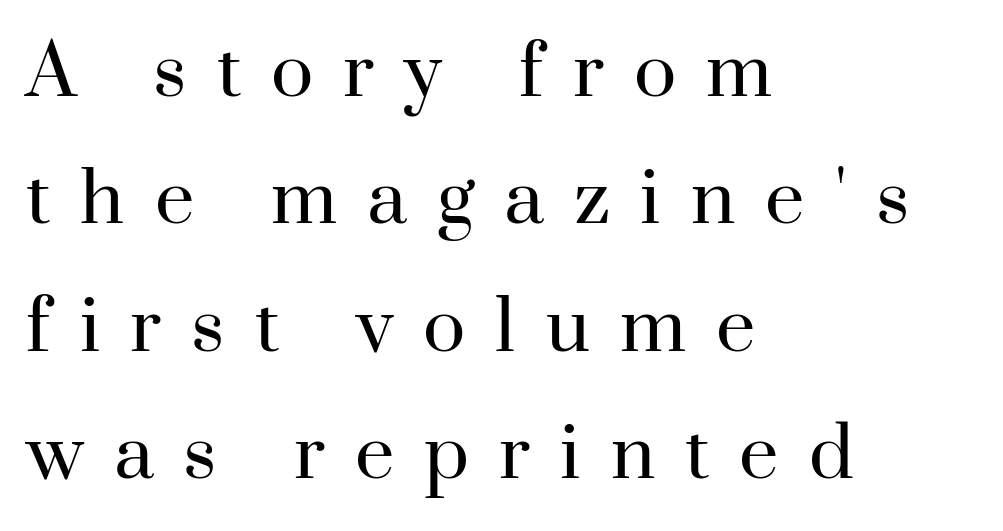
{"serif": "yes", "italic": "no", "bold": "no", "weight": "regular", "width": "normal", "stroke_contrast": "high", "x_height": "small", "monospaced": "no", "underline": "no", "align": "left", "line_spacing_ratio": 1.82, "letter_spacing": "wide", "letter_spacing_em": 0.43, "glyph_px": 70}
